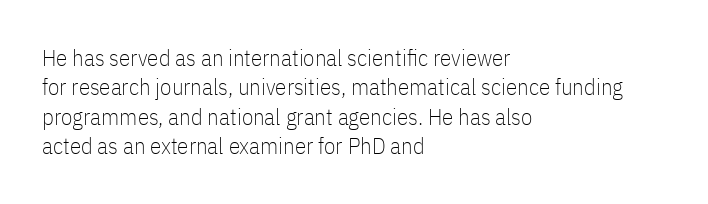
The image shows 23 px text type, upright; set left-aligned, normal line spacing (1.28x), normal letter spacing, not underlined.
